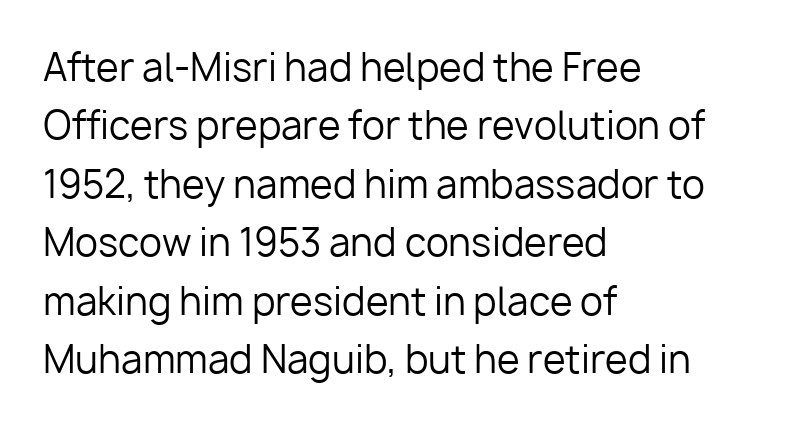
Q: Is the text bold? A: No.
Q: Is the text italic (slanted)? A: No, it is upright.
Q: Is the typeface a serif or a sans-serif typeface? A: Sans-serif.
Q: Is the text underlined? A: No.
Q: How is the paragraph aligned? A: Left-aligned.
Q: Is the spacing between letters normal or unusually wide? A: Normal.
Q: Is the spacing between lines tight, normal or loose? A: Normal.
Q: Width (condensed, normal, or wide)? A: Normal.
Q: Stroke contrast? A: Low.
Q: x-height? A: Medium.
Q: Monospaced? A: No.
